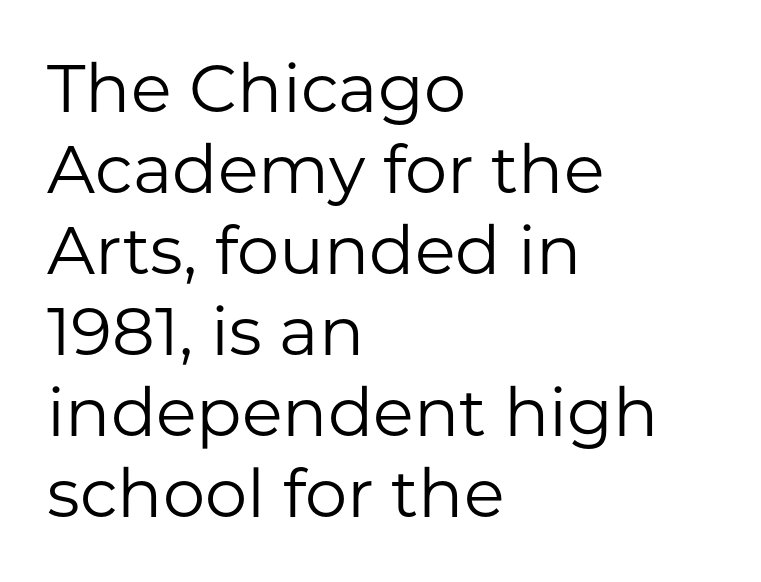
The image shows 67 px regular-weight sans-serif type, upright; set left-aligned, line spacing 1.21x, normal letter spacing, not underlined; low stroke contrast and a medium x-height.
